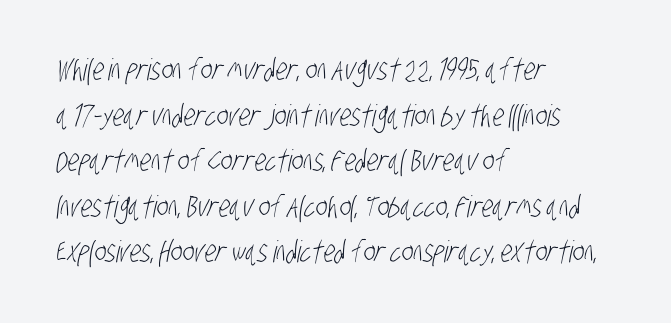
Nobody drew a line under any word here. A typesetter would call this zero additional tracking. How would I describe the line gaps? Plain and ordinary. Varying glyph widths throughout — classic text-font behaviour.
